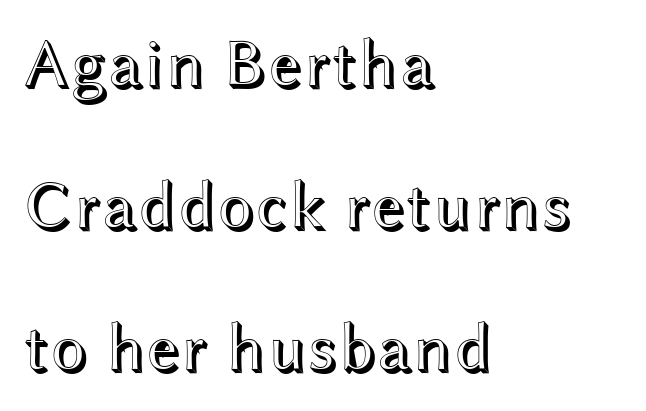
Q: Is the text italic (slanted)? A: No, it is upright.
Q: Is the text underlined? A: No.
Q: How is the paragraph aligned? A: Left-aligned.
Q: Is the spacing between letters normal or unusually wide? A: Normal.
Q: Is the spacing between lines tight, normal or loose? A: Loose.
Q: Width (condensed, normal, or wide)? A: Wide.
Q: x-height? A: Medium.
Q: Monospaced? A: No.
